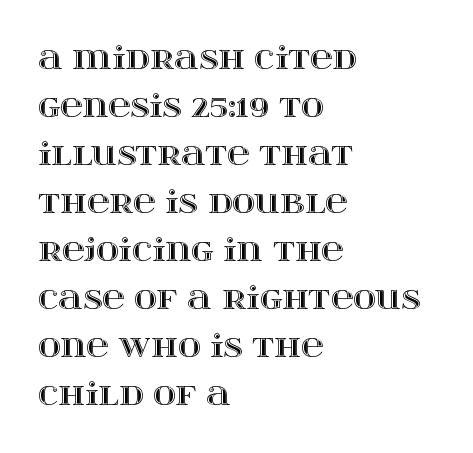
{"italic": "no", "width": "wide", "x_height": "large", "monospaced": "no", "underline": "no", "align": "left", "line_spacing": "normal", "line_spacing_ratio": 1.55, "letter_spacing": "normal", "letter_spacing_em": 0.0, "glyph_px": 31}
